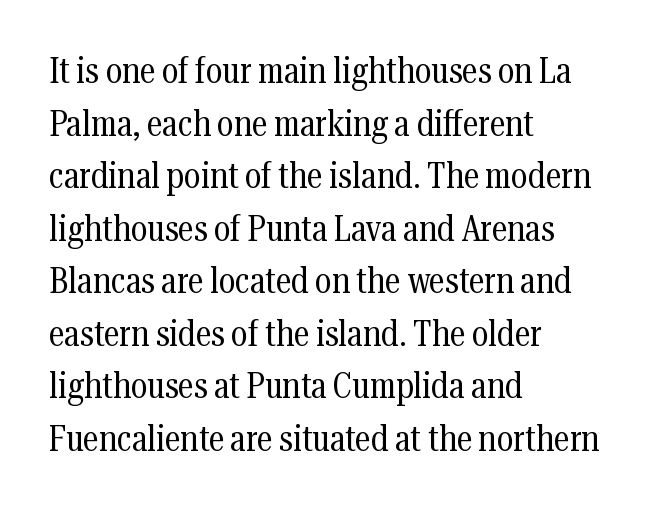
Old-style or modern, the face here clearly has serifs. The font is comparable to plain body text, perhaps lighter. Varying glyph widths throughout — classic text-font behaviour. Reading down the column, the eye jumps a familiar distance to each next line. Short note: letters normally spaced.
